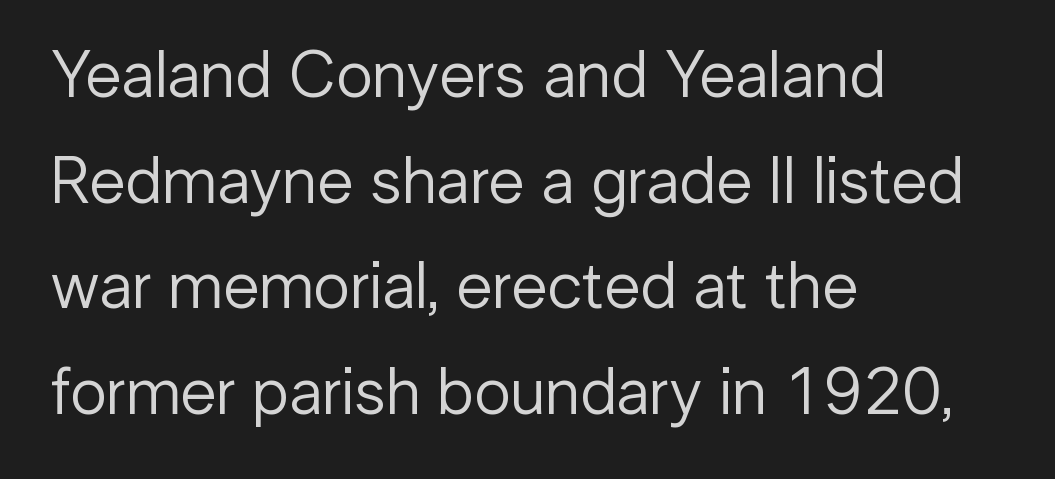
The letters stand straight up with perfectly vertical stems. The passage shown is typeset with a sans-serif family. The rendering uses a moderate line-height, typical for paragraphs. This sample has the flowing, uneven cadence of proportional lettering.
